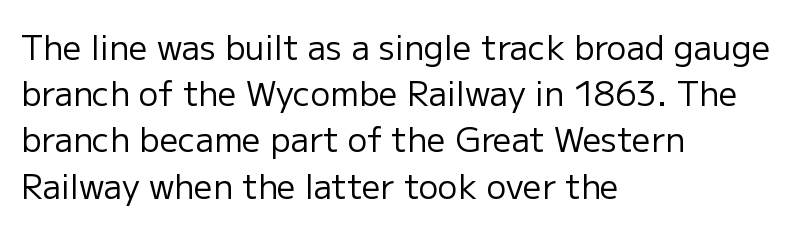
{"serif": "no", "italic": "no", "bold": "no", "weight": "regular", "width": "normal", "stroke_contrast": "low", "x_height": "medium", "monospaced": "no", "underline": "no", "align": "left", "line_spacing": "normal", "line_spacing_ratio": 1.4, "letter_spacing": "normal", "letter_spacing_em": 0.0, "glyph_px": 33}
